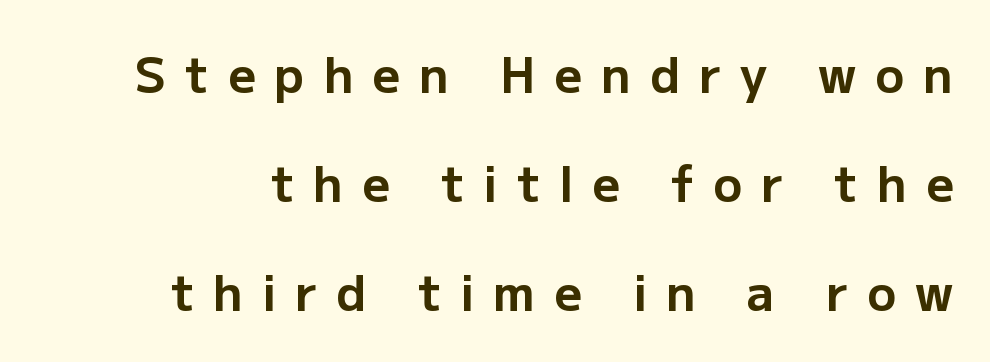
Lines of text with bare space underneath. Each letter keeps its own natural width here, so spacing adapts to shape. Substantial extra tracking has been applied to these lines. In terms of weight, the rendering is a true, heavy bold.
